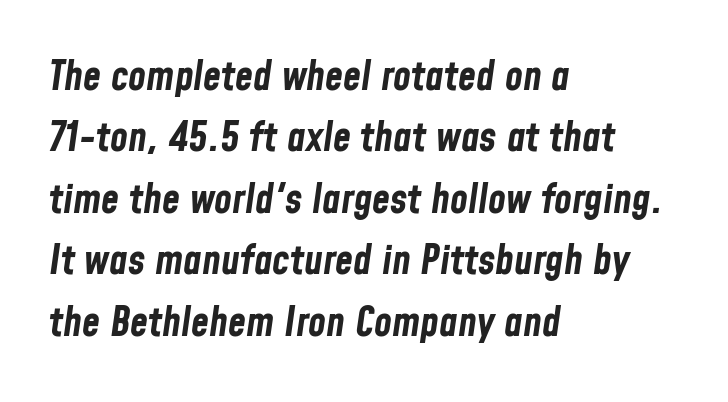
The image shows 41 px bold, condensed type, italic (leaning right); set left-aligned, normal line spacing (1.5x), normal letter spacing, not underlined; low stroke contrast and a medium x-height.
